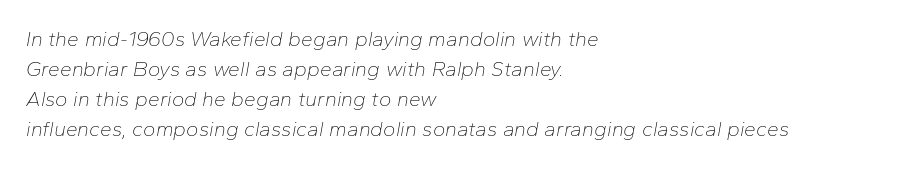
{"italic": "yes", "lean": "right", "slant_degrees": 10, "bold": "no", "underline": "no", "align": "left", "line_spacing": "normal", "line_spacing_ratio": 1.43, "letter_spacing": "normal", "letter_spacing_em": 0.0, "glyph_px": 21}
